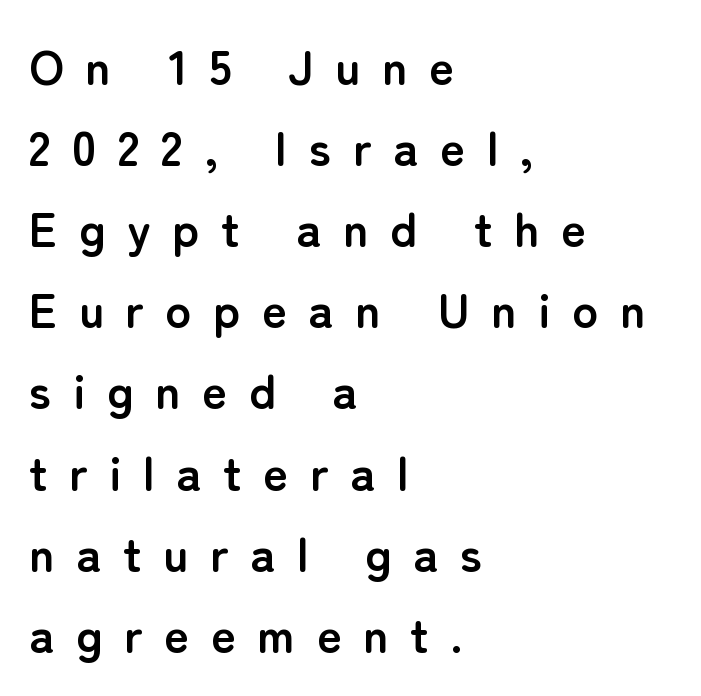
The image shows 48 px semibold sans-serif type, upright; set left-aligned, normal line spacing (1.69x), unusually wide letter spacing (+0.45 em), not underlined; low stroke contrast and a medium x-height.
